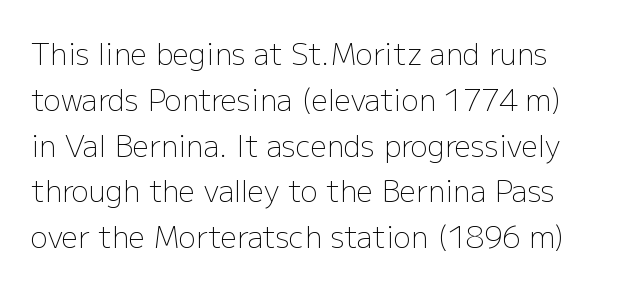
You could not count columns in this text — the font is proportionally spaced. To sum up the face: it is a sans, with no serifs. Lines of text with bare space underneath. Glyph-to-glyph distance matches everyday printed text. Is the stroke heavy? The answer is a plain regular-or-lighter.
